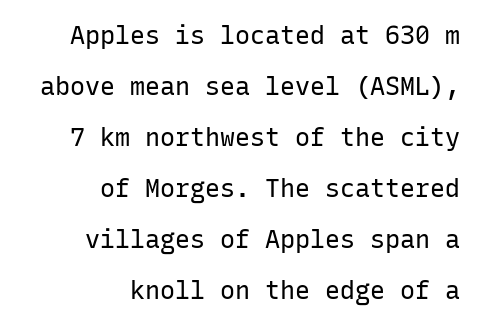
{"italic": "no", "bold": "no", "underline": "no", "align": "right", "line_spacing": "loose", "line_spacing_ratio": 2.04, "letter_spacing": "normal", "letter_spacing_em": 0.0, "glyph_px": 25}
